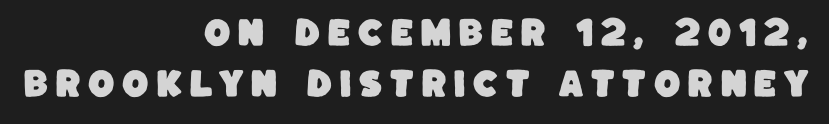
The image shows 31 px sans-serif type; set right-aligned, normal line spacing (1.64x), unusually wide letter spacing (+0.2 em), not underlined; low stroke contrast and a large x-height.
